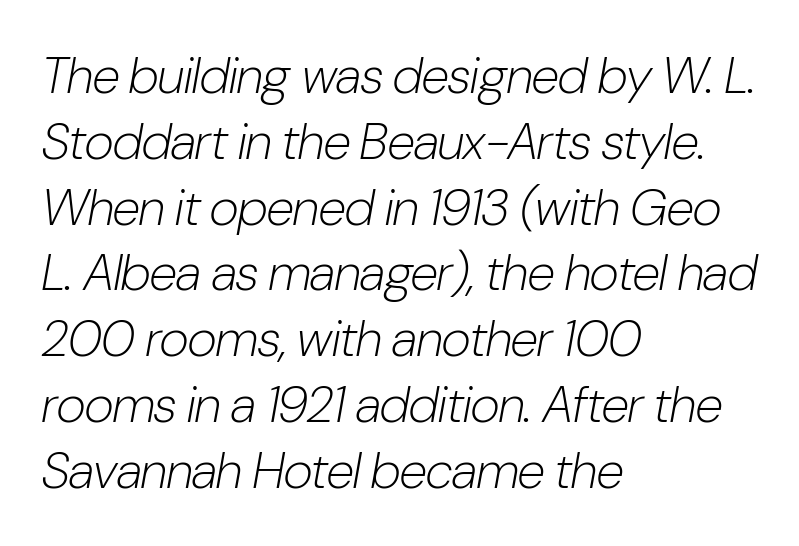
These lines are set flush left with a ragged right edge. Spacing verdict: proportional, widths tailored to each character. Between one letter and the next there's only the usual sliver of space. The weight tops out at a normal text grade.
